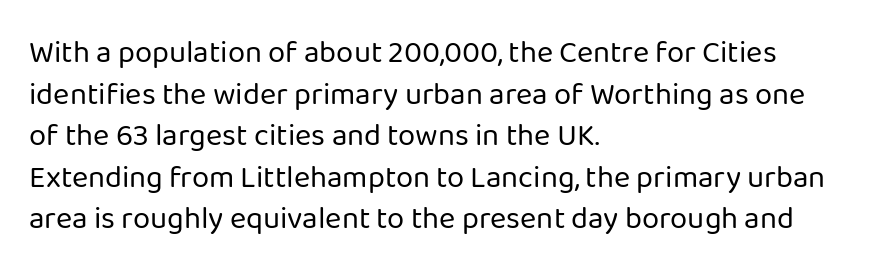
The image shows 31 px regular-weight sans-serif type, upright; set left-aligned, normal line spacing (1.34x), normal letter spacing, not underlined; low stroke contrast and a medium x-height.
